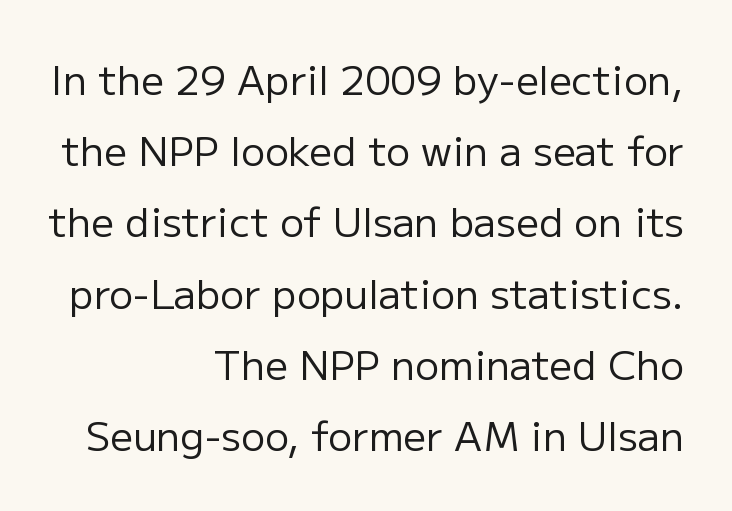
Q: Is the text bold? A: No.
Q: Is the text italic (slanted)? A: No, it is upright.
Q: Is the typeface a serif or a sans-serif typeface? A: Sans-serif.
Q: Is the text underlined? A: No.
Q: How is the paragraph aligned? A: Right-aligned.
Q: Is the spacing between letters normal or unusually wide? A: Normal.
Q: Width (condensed, normal, or wide)? A: Normal.
Q: Stroke contrast? A: Low.
Q: x-height? A: Medium.
Q: Monospaced? A: No.
